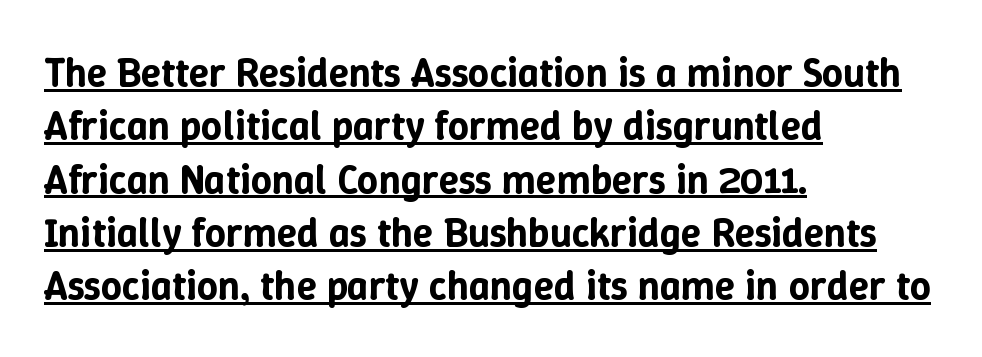
Upright lettering throughout. Is this a fixed-width face? No — the glyphs have proportional, varying widths. These lines keep a tight, regular rhythm from letter to letter. How would I describe the line gaps? Plain and ordinary.
